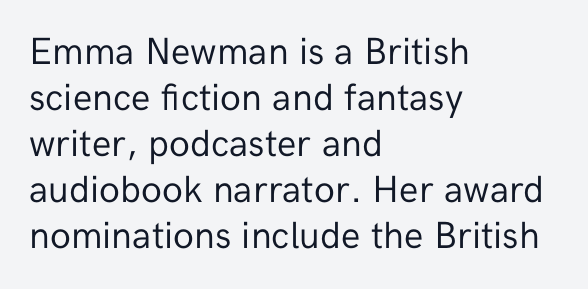
Q: Is the text bold? A: No.
Q: Is the text italic (slanted)? A: No, it is upright.
Q: Is the typeface a serif or a sans-serif typeface? A: Sans-serif.
Q: Is the text underlined? A: No.
Q: How is the paragraph aligned? A: Left-aligned.
Q: Is the spacing between letters normal or unusually wide? A: Normal.
Q: Width (condensed, normal, or wide)? A: Normal.
Q: Stroke contrast? A: Low.
Q: x-height? A: Medium.
Q: Monospaced? A: No.
